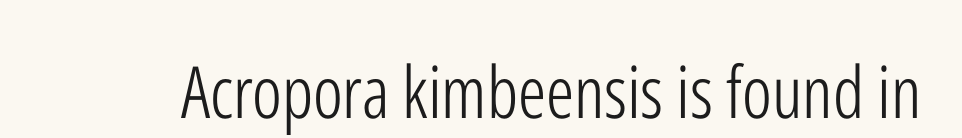
The image shows 72 px light, condensed sans-serif type, upright; set normal letter spacing, not underlined; low stroke contrast and a medium x-height.
